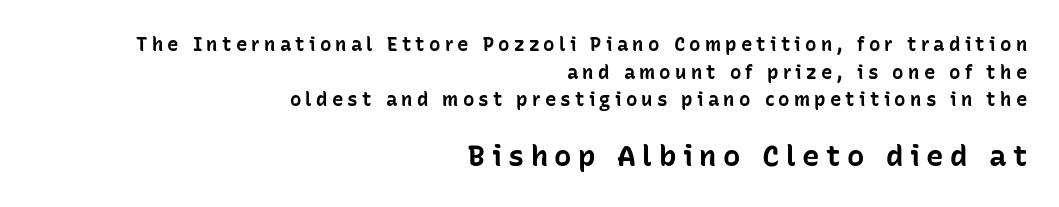
These lines are rendered in a variable-pitch font. What's the leading like? Ordinary, nothing unusual. Italic: no, the glyphs are upright roman. Does the weight exceed regular? Yes, all the way to bold. Top chunk: small. Bottom chunk: large. This rendering widens character spacing well past its baseline value.
